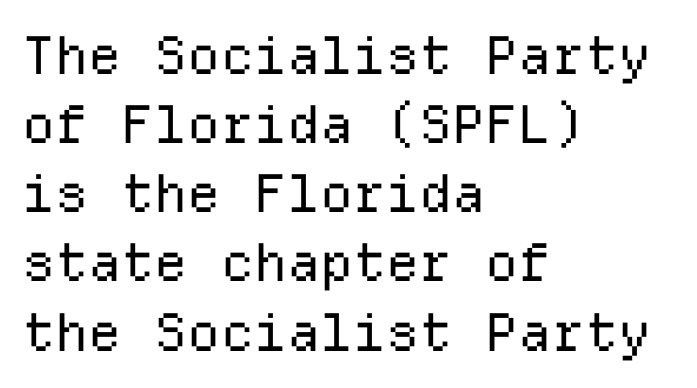
{"serif": "no", "italic": "no", "bold": "no", "weight": "regular", "width": "normal", "stroke_contrast": "low", "x_height": "medium", "monospaced": "yes", "underline": "no", "align": "left", "line_spacing": "normal", "line_spacing_ratio": 1.33, "letter_spacing": "normal", "letter_spacing_em": 0.0, "glyph_px": 52}
